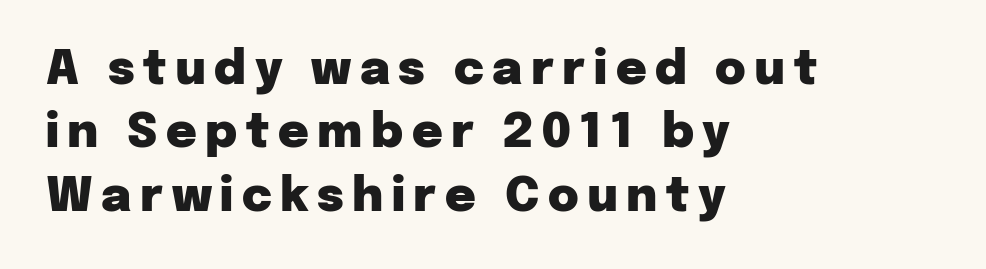
{"serif": "no", "italic": "no", "bold": "yes", "weight": "heavy", "width": "normal", "stroke_contrast": "low", "x_height": "medium", "monospaced": "no", "underline": "no", "align": "left", "line_spacing": "normal", "line_spacing_ratio": 1.35, "glyph_px": 47}
